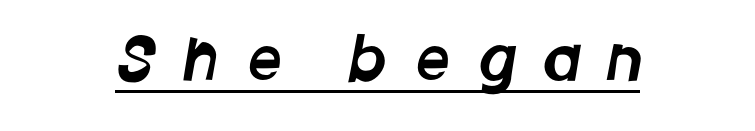
Q: Is the typeface a serif or a sans-serif typeface? A: Sans-serif.
Q: Is the text underlined? A: Yes.
Q: Is the spacing between letters normal or unusually wide? A: Unusually wide.
Q: Width (condensed, normal, or wide)? A: Condensed.
Q: Stroke contrast? A: Low.
Q: x-height? A: Large.
Q: Monospaced? A: No.
